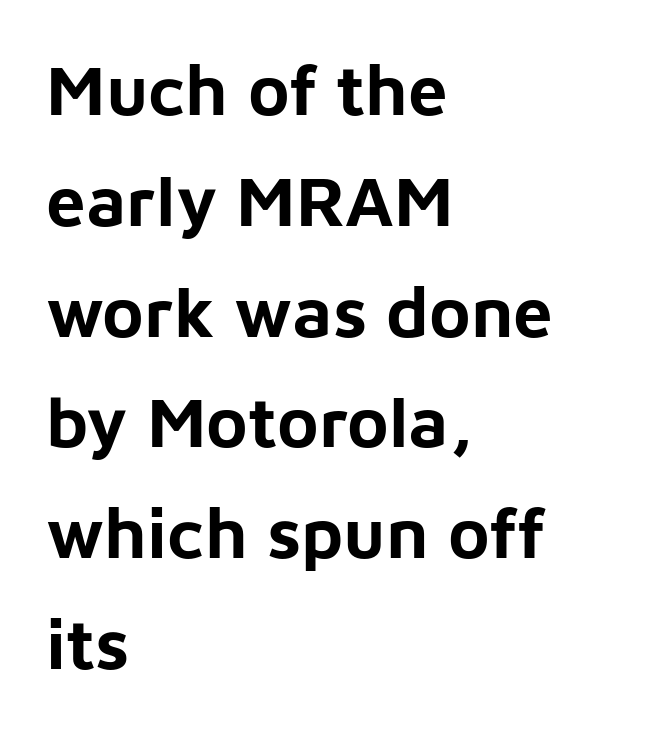
Q: Is the text bold? A: Yes.
Q: Is the text italic (slanted)? A: No, it is upright.
Q: Is the typeface a serif or a sans-serif typeface? A: Sans-serif.
Q: Is the text underlined? A: No.
Q: How is the paragraph aligned? A: Left-aligned.
Q: Is the spacing between letters normal or unusually wide? A: Normal.
Q: Is the spacing between lines tight, normal or loose? A: Normal.
Q: Width (condensed, normal, or wide)? A: Normal.
Q: Stroke contrast? A: Low.
Q: x-height? A: Medium.
Q: Monospaced? A: No.
